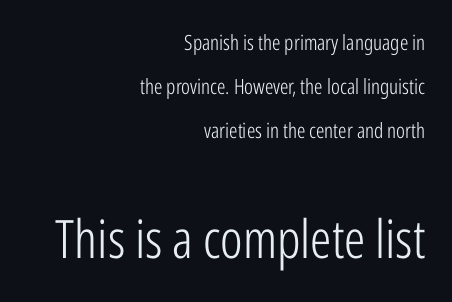
The image shows 53 px light, condensed sans-serif type, upright; set right-aligned, loose line spacing (2.09x), normal letter spacing, not underlined; the second (bottom) block is 2.52x larger; low stroke contrast and a medium x-height.
